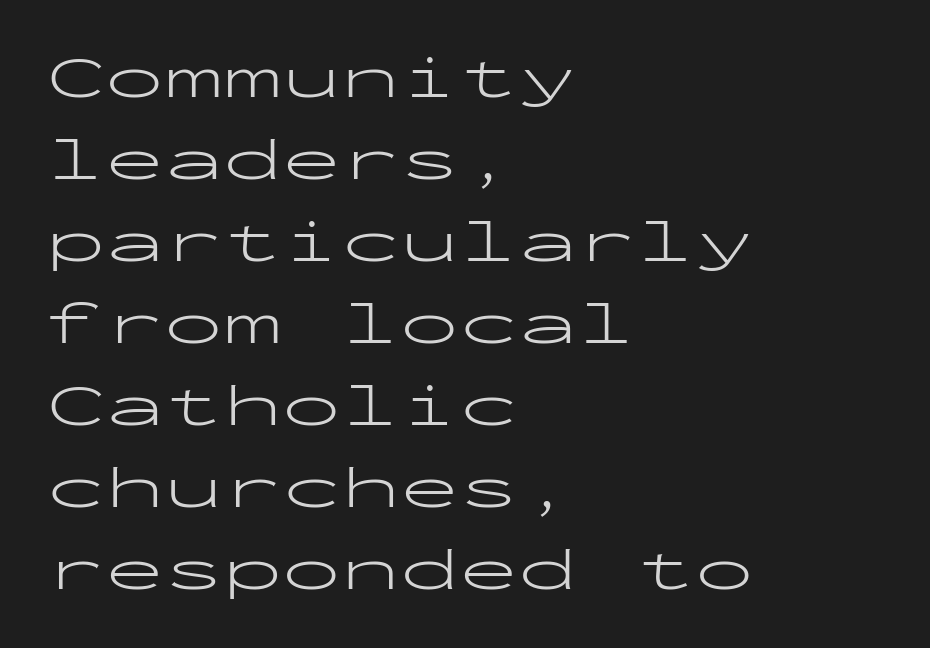
You can tell from the bare stems that sans-serif type was used. Think of a typewriter: that constant character pitch is what you see here. The face used here is rendered with its standard letterfit. Teacher's note: observe the even left margin — that is flush-left alignment. The space directly below the letters is spotless. These lines sit exactly where default settings would place them.
